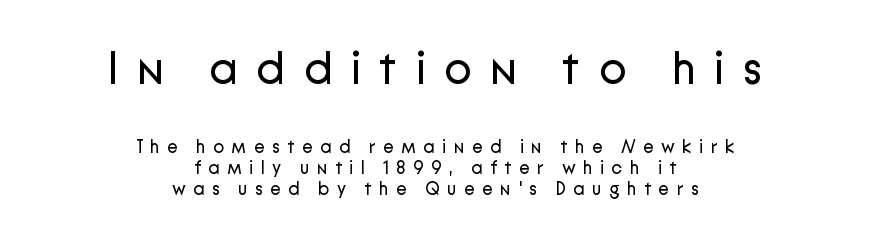
The typeface has the unassuming heft of standard copy or less. Character size in the leading block exceeds that of the trailing block. Designer's note — italics off, roman on. The tracking jumps out immediately: characters are airy and widely separated. The string is rendered with underlining switched off.
